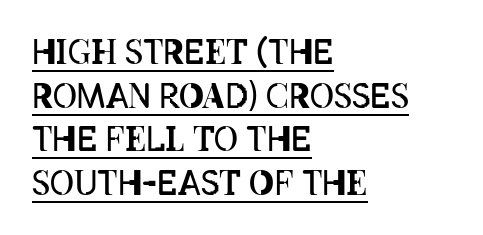
Q: Is the text bold? A: No.
Q: Is the text italic (slanted)? A: No, it is upright.
Q: Is the text underlined? A: Yes.
Q: How is the paragraph aligned? A: Left-aligned.
Q: Is the spacing between letters normal or unusually wide? A: Normal.
Q: Is the spacing between lines tight, normal or loose? A: Normal.
Q: Width (condensed, normal, or wide)? A: Condensed.
Q: Stroke contrast? A: Low.
Q: x-height? A: Large.
Q: Monospaced? A: No.
